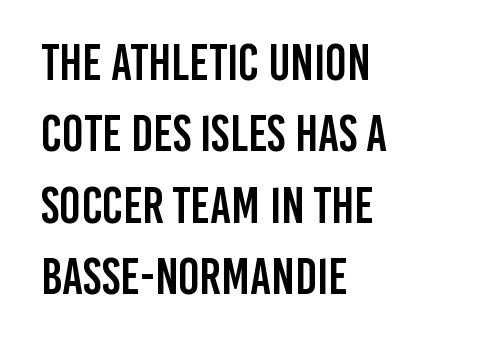
Q: Is the text italic (slanted)? A: No, it is upright.
Q: Is the typeface a serif or a sans-serif typeface? A: Sans-serif.
Q: Is the text underlined? A: No.
Q: How is the paragraph aligned? A: Left-aligned.
Q: Is the spacing between letters normal or unusually wide? A: Normal.
Q: Is the spacing between lines tight, normal or loose? A: Normal.
Q: Width (condensed, normal, or wide)? A: Condensed.
Q: Stroke contrast? A: Low.
Q: x-height? A: Large.
Q: Monospaced? A: No.
